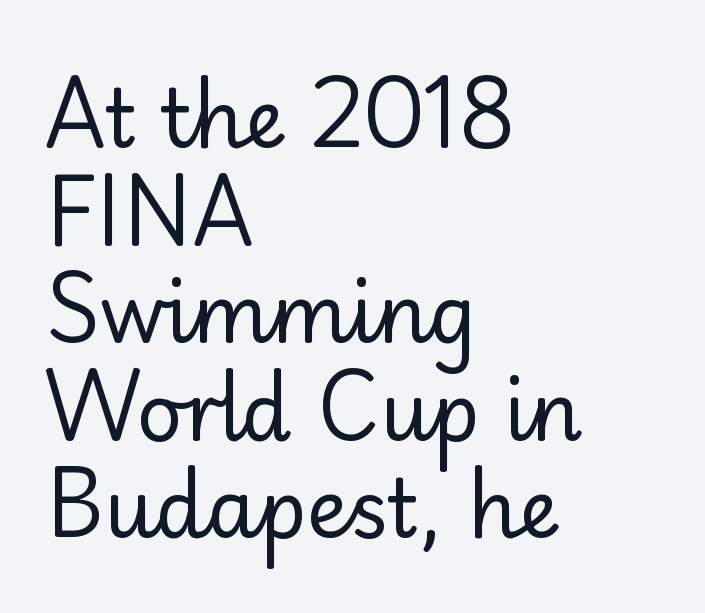
{"serif": "no", "italic": "no", "bold": "no", "weight": "regular", "width": "normal", "stroke_contrast": "low", "x_height": "small", "monospaced": "no", "underline": "no", "align": "left", "line_spacing_ratio": 1.22, "letter_spacing": "normal", "letter_spacing_em": 0.0, "glyph_px": 80}
